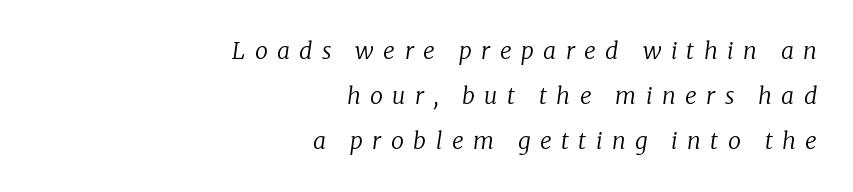
The image shows 23 px text type, italic (leaning right); set right-aligned, loose line spacing (1.95x), unusually wide letter spacing (+0.41 em), not underlined.
